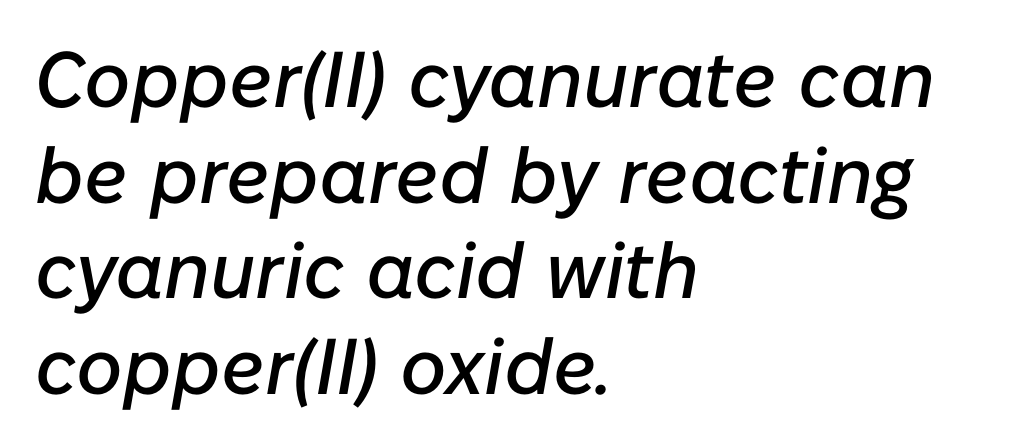
The image shows 79 px text type, italic (leaning right); set left-aligned, line spacing 1.21x, normal letter spacing, not underlined; low stroke contrast and a medium x-height.
